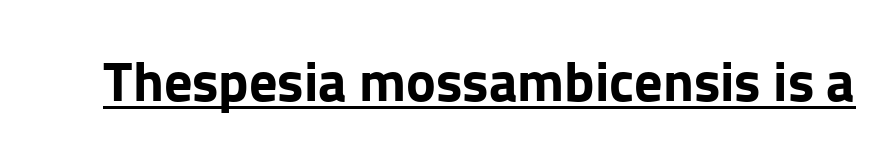
In terms of letterspacing, this is plain default setting. The letters are bold, with thick, heavy strokes. A typesetter would call this proportional, since set widths differ per character. The characters display no serif detailing; their extremities are plain. Vertical strokes here are truly vertical.
